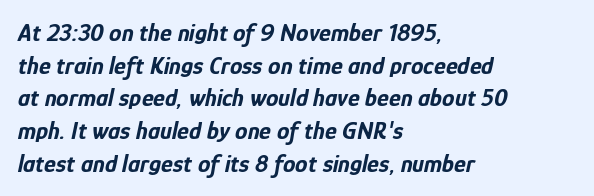
The font's italic variant was chosen for this text. Caption: multi-line text, flush left, ragged right. Words appear dense and cohesive because spacing is normal. Only glyphs here, with clear space below each row.
